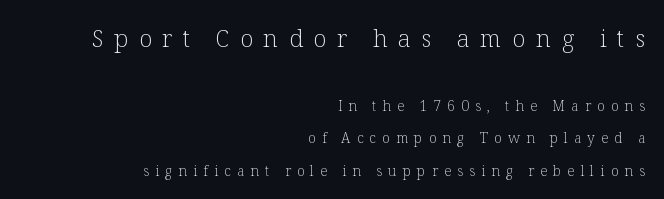
Q: Is the text bold? A: No.
Q: Is the text italic (slanted)? A: No, it is upright.
Q: Is the text underlined? A: No.
Q: How is the paragraph aligned? A: Right-aligned.
Q: Is the spacing between letters normal or unusually wide? A: Unusually wide.
Q: Is the spacing between lines tight, normal or loose? A: Loose.
Q: Which block of text is set in a larger size, the first (top) or the second (bottom)? A: The first (top) one.
